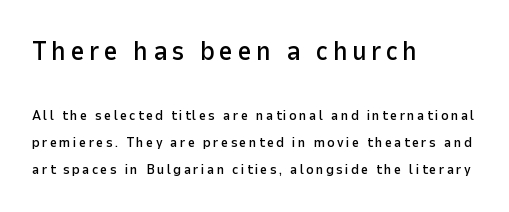
{"italic": "no", "underline": "no", "align": "left", "line_spacing": "loose", "line_spacing_ratio": 1.92, "larger_block": "first", "size_ratio": 1.93, "glyph_px": 27}
